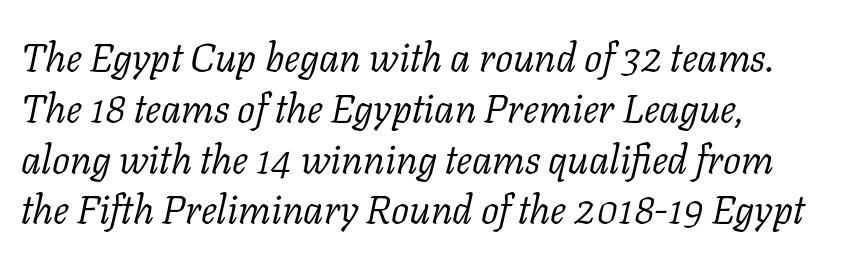
Q: Is the text bold? A: No.
Q: Is the text italic (slanted)? A: Yes, it leans right by about 11 degrees.
Q: Is the typeface a serif or a sans-serif typeface? A: Serif.
Q: Is the text underlined? A: No.
Q: Is the spacing between letters normal or unusually wide? A: Normal.
Q: Is the spacing between lines tight, normal or loose? A: Normal.
Q: Width (condensed, normal, or wide)? A: Normal.
Q: Stroke contrast? A: Low.
Q: x-height? A: Medium.
Q: Monospaced? A: No.
